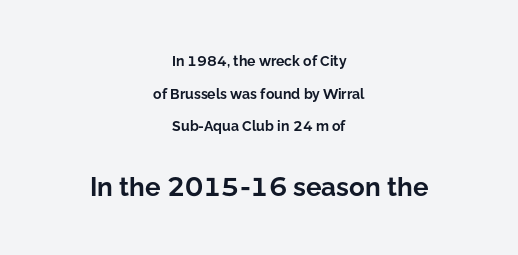
{"italic": "no", "bold": "yes", "underline": "no", "align": "center", "line_spacing": "loose", "line_spacing_ratio": 2.33, "letter_spacing": "normal", "letter_spacing_em": 0.0, "larger_block": "second", "size_ratio": 1.86, "glyph_px": 26}
